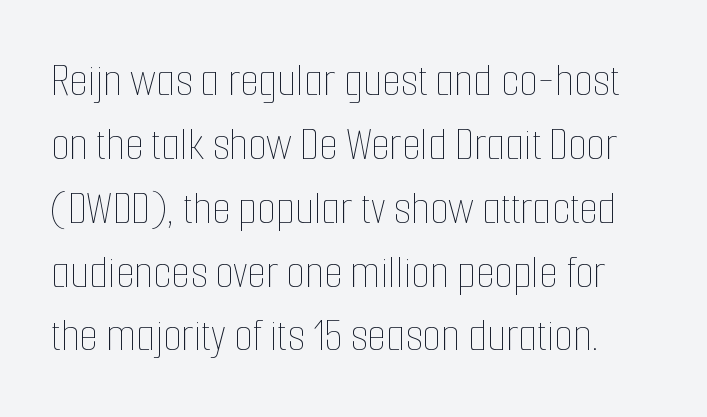
The font sits on the lighter half of the weight spectrum, regular included. The tracking reads as untouched default to a designer's eye. A typesetter would call this proportional, since set widths differ per character. The typography opts for an upright posture over an oblique one. One glance says typical: line gaps are just what's usual.
